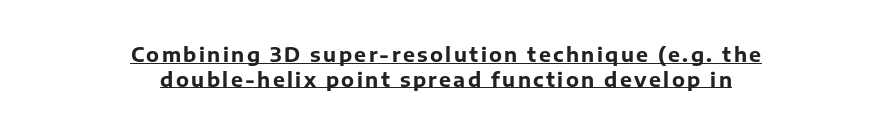
{"italic": "no", "bold": "yes", "underline": "yes", "align": "center", "line_spacing_ratio": 1.23, "glyph_px": 20}
